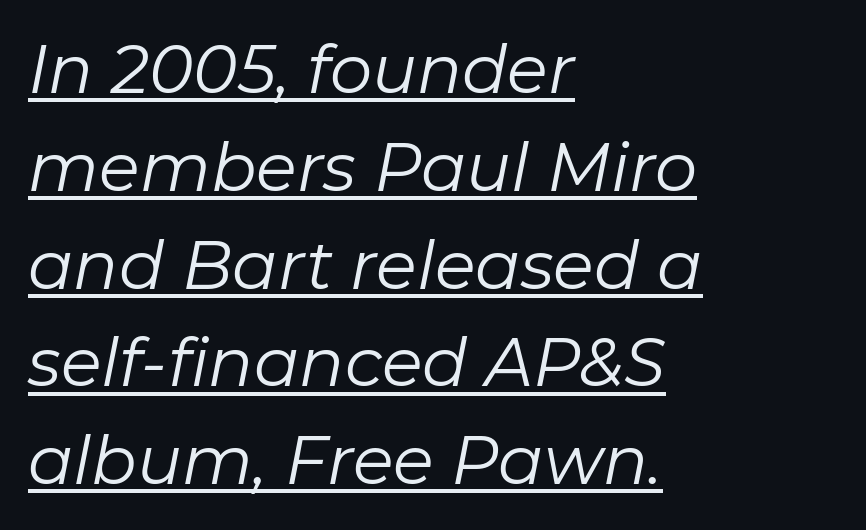
Q: Is the text bold? A: No.
Q: Is the text italic (slanted)? A: Yes, it leans right by about 11 degrees.
Q: Is the text underlined? A: Yes.
Q: How is the paragraph aligned? A: Left-aligned.
Q: Is the spacing between letters normal or unusually wide? A: Normal.
Q: Is the spacing between lines tight, normal or loose? A: Normal.
Q: Width (condensed, normal, or wide)? A: Normal.
Q: Stroke contrast? A: Low.
Q: x-height? A: Medium.
Q: Monospaced? A: No.
